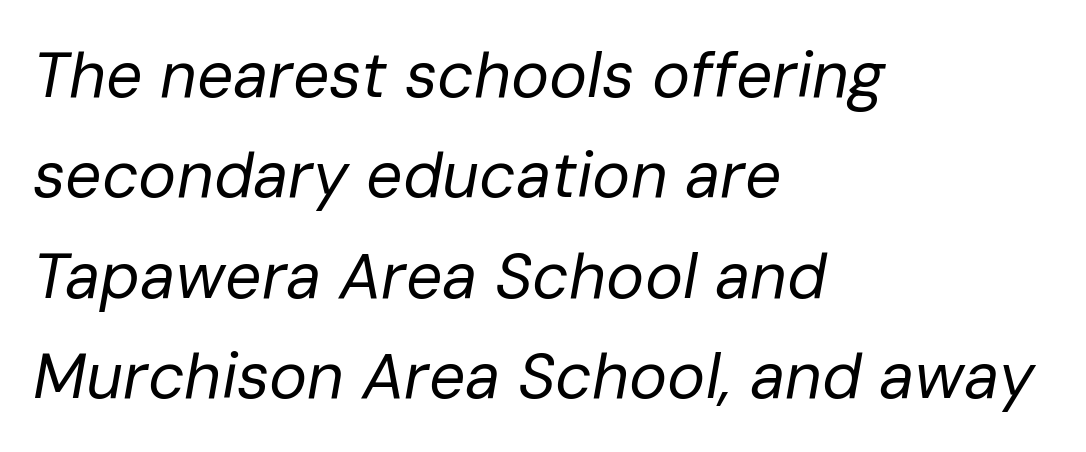
The image shows 64 px regular-weight type, italic (leaning right); set left-aligned, normal line spacing (1.57x), normal letter spacing, not underlined; low stroke contrast and a medium x-height.
